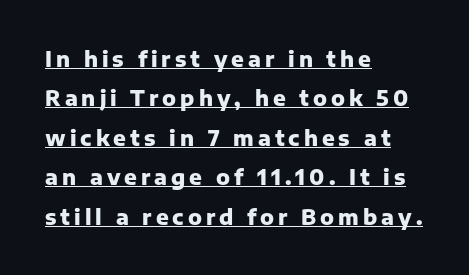
{"italic": "no", "bold": "yes", "underline": "yes", "align": "left", "line_spacing_ratio": 1.88, "glyph_px": 21}
